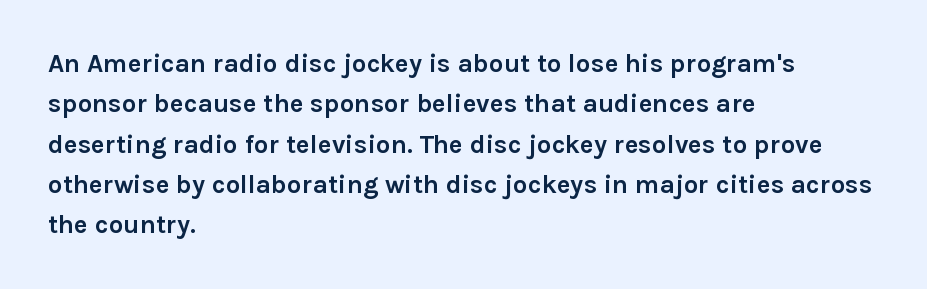
Q: Is the text bold? A: Yes.
Q: Is the text italic (slanted)? A: No, it is upright.
Q: Is the text underlined? A: No.
Q: How is the paragraph aligned? A: Left-aligned.
Q: Is the spacing between letters normal or unusually wide? A: Normal.
Q: Is the spacing between lines tight, normal or loose? A: Normal.
